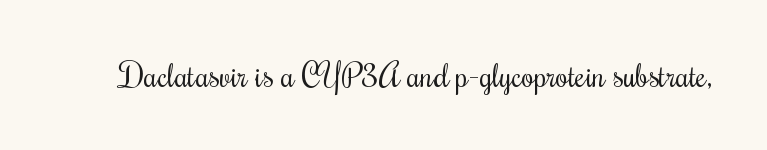
Words appear dense and cohesive because spacing is normal. The gap between lines stays unmarked. The text was rendered using a seriffed face with decorative stroke endings. Vertical stems look standard width or narrower in stroke. Think of a printed novel: that variable character pitch is what you see here.
